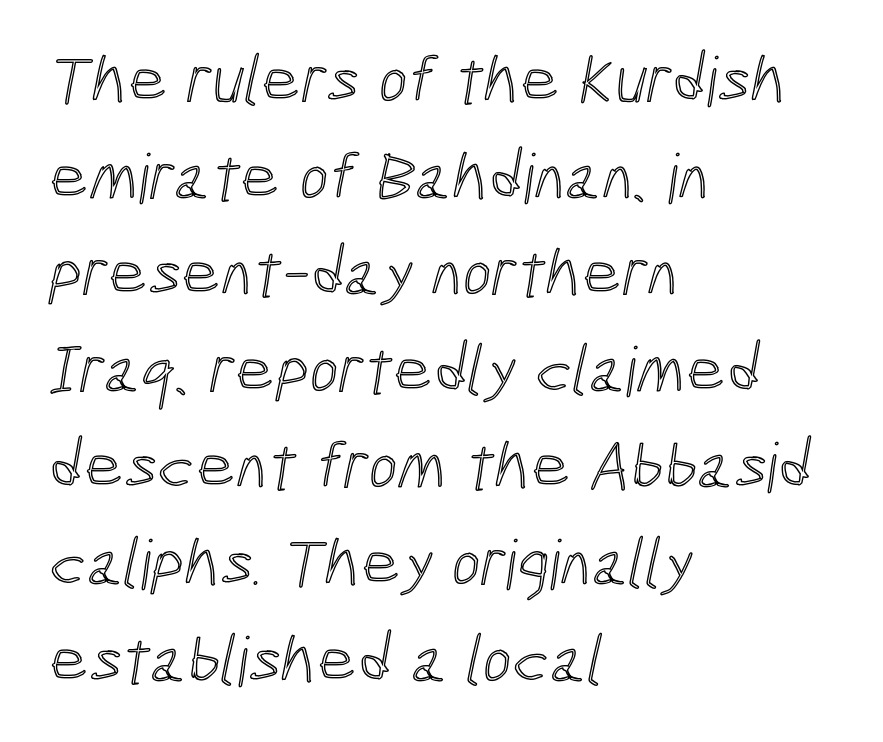
The image shows 69 px condensed type; set left-aligned, normal line spacing (1.4x), normal letter spacing, not underlined; a medium x-height.
